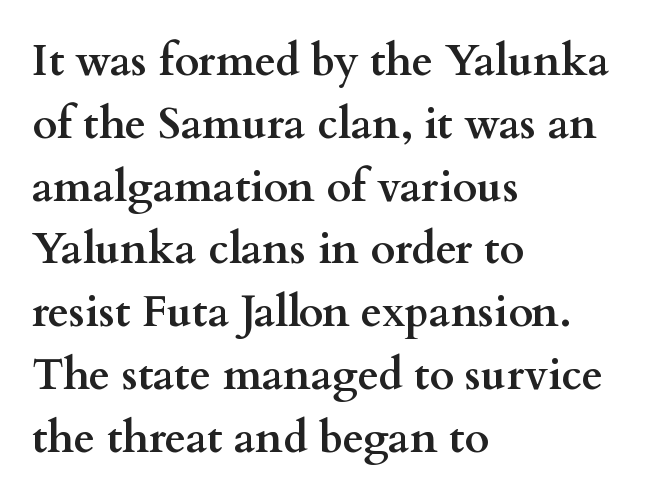
The image shows 43 px semibold, wide serif type, upright; set left-aligned, normal line spacing (1.46x), normal letter spacing, not underlined; medium stroke contrast and a small x-height.
